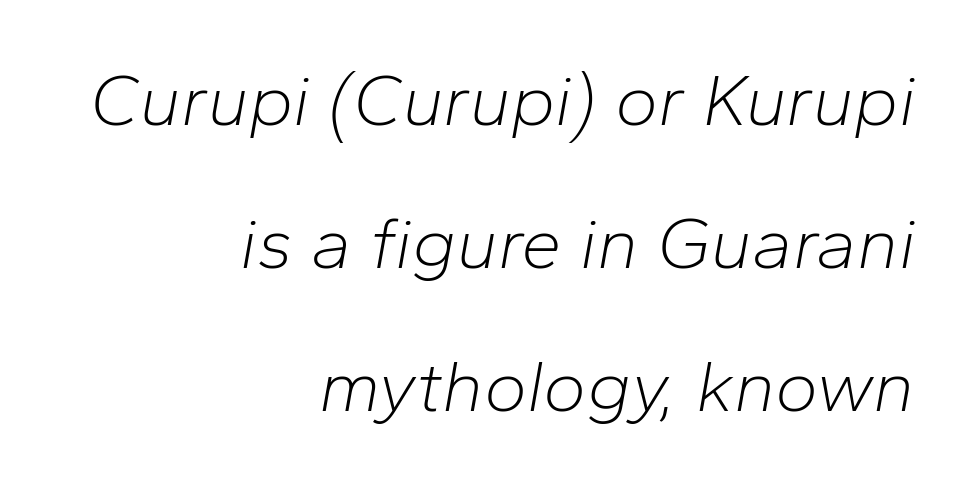
The rag falls on the left side of this text block. Glance below the letters and you will spot only blank space. The strokes are not fattened; the text isn't bold. Tall strokes in this sample are angled rather than plumb. Glyph-to-glyph distance matches everyday printed text.
